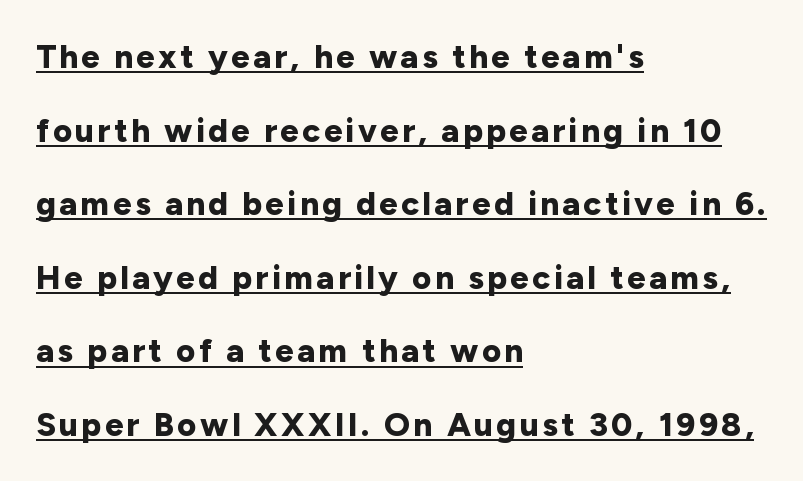
{"serif": "no", "italic": "no", "bold": "yes", "weight": "bold", "width": "normal", "stroke_contrast": "low", "x_height": "medium", "monospaced": "no", "underline": "yes", "align": "left", "line_spacing": "loose", "line_spacing_ratio": 2.23, "glyph_px": 33}
